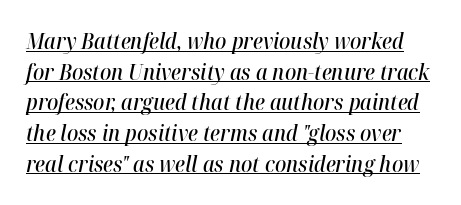
The image shows 21 px text type, italic (leaning right); set normal line spacing (1.46x), normal letter spacing, underlined.
